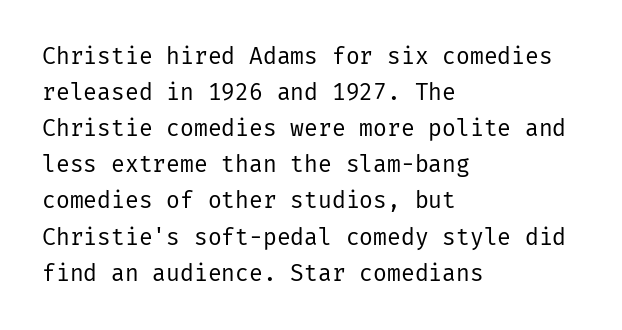
Nothing unusual about the tracking: characters are spaced as the font intends. The typesetter chose a ragged-right arrangement here. Vertical strokes here are truly vertical. In terms of leading, this rendering sits right in the middle.
